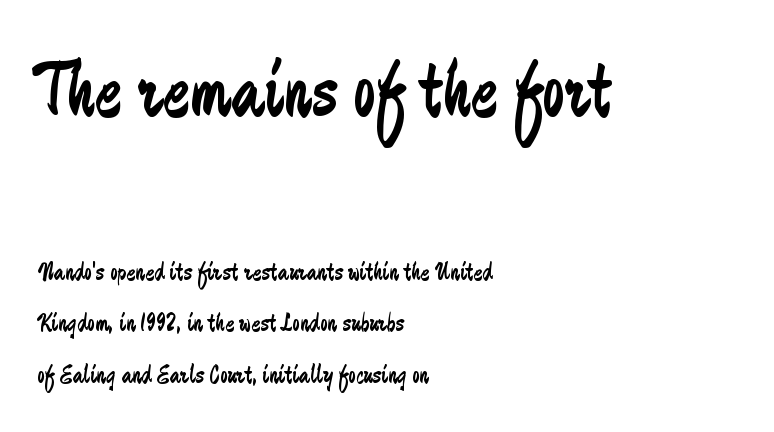
{"serif": "no", "bold": "no", "weight": "regular", "width": "condensed", "stroke_contrast": "low", "x_height": "small", "monospaced": "no", "underline": "no", "align": "left", "line_spacing": "loose", "line_spacing_ratio": 1.9, "letter_spacing": "normal", "letter_spacing_em": 0.0, "larger_block": "first", "size_ratio": 2.96, "glyph_px": 80}
